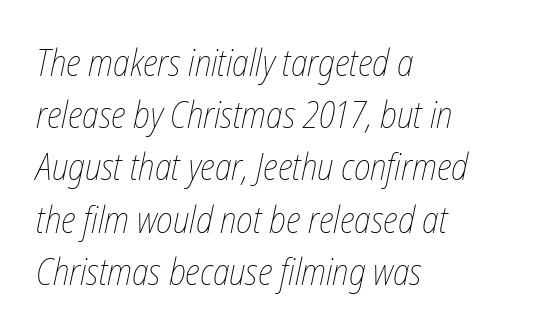
Q: Is the text bold? A: No.
Q: Is the text underlined? A: No.
Q: How is the paragraph aligned? A: Left-aligned.
Q: Is the spacing between letters normal or unusually wide? A: Normal.
Q: Is the spacing between lines tight, normal or loose? A: Normal.
Q: Width (condensed, normal, or wide)? A: Condensed.
Q: Stroke contrast? A: Low.
Q: x-height? A: Medium.
Q: Monospaced? A: No.
